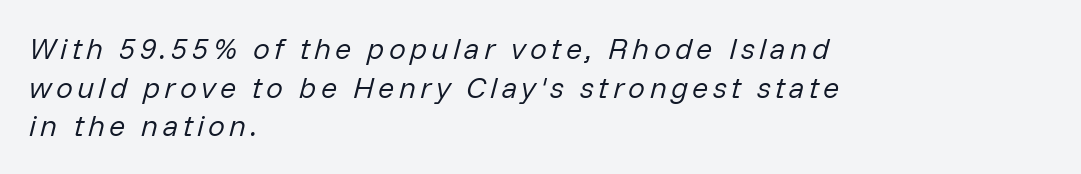
Has an underline been added? It has not. A typesetter would call this proportional, since set widths differ per character. Yep, that's italic — everything's leaning. Whoever set this chose a conventional vertical rhythm. Stem width sits at or under what a default text font uses. This rendering uses left alignment, leaving the right contour irregular.
